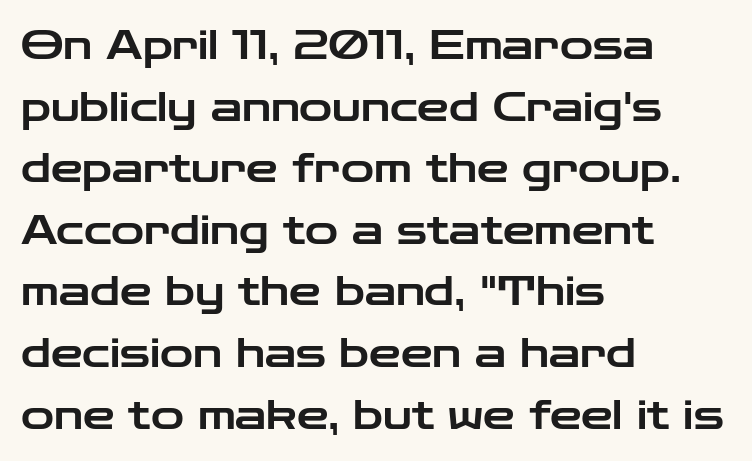
Each word holds together tightly as a unit, with standard inter-letter gaps. A normal amount of white space separates one row of letters from the next. Ascenders rise straight up at ninety degrees. Unlike a traditional serif, this face leaves its strokes unadorned.
